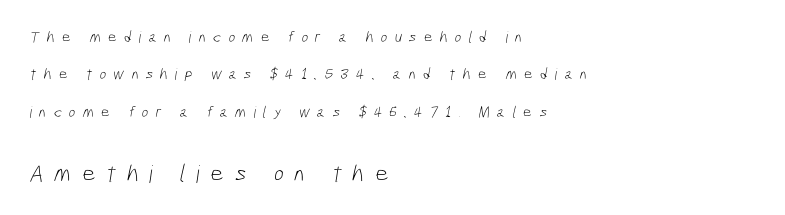
The image shows 24 px text type; set left-aligned, loose line spacing (2.34x), unusually wide letter spacing (+0.43 em), not underlined; the second (bottom) block is 1.5x larger.
